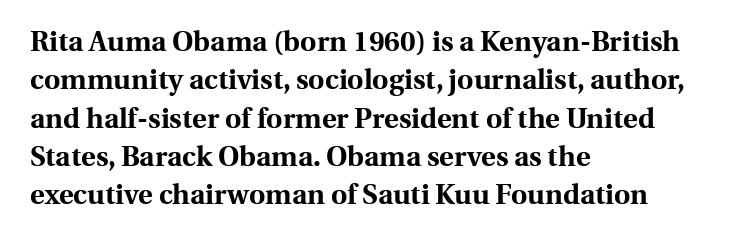
Every row of glyphs begins at an identical x-position on the left. Compared with typical body copy, the letter spacing here is the same. A normal amount of white space separates one row of letters from the next. Unlike a clean sans, this face finishes its strokes with serifs. Characters remain perfectly vertical along every line. A bare baseline throughout the passage.
